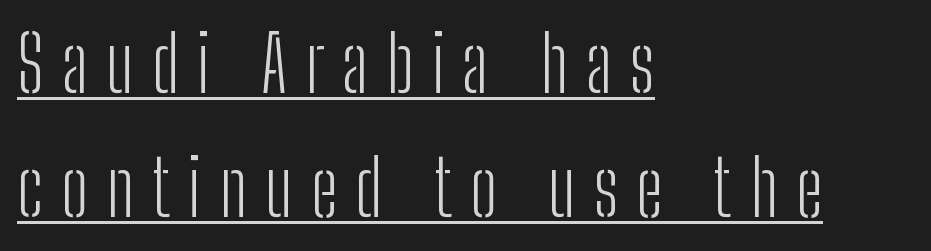
Q: Is the text bold? A: No.
Q: Is the text italic (slanted)? A: No, it is upright.
Q: Is the typeface a serif or a sans-serif typeface? A: Sans-serif.
Q: Is the text underlined? A: Yes.
Q: How is the paragraph aligned? A: Left-aligned.
Q: Is the spacing between letters normal or unusually wide? A: Unusually wide.
Q: Is the spacing between lines tight, normal or loose? A: Normal.
Q: Width (condensed, normal, or wide)? A: Condensed.
Q: Stroke contrast? A: Low.
Q: x-height? A: Medium.
Q: Monospaced? A: No.
